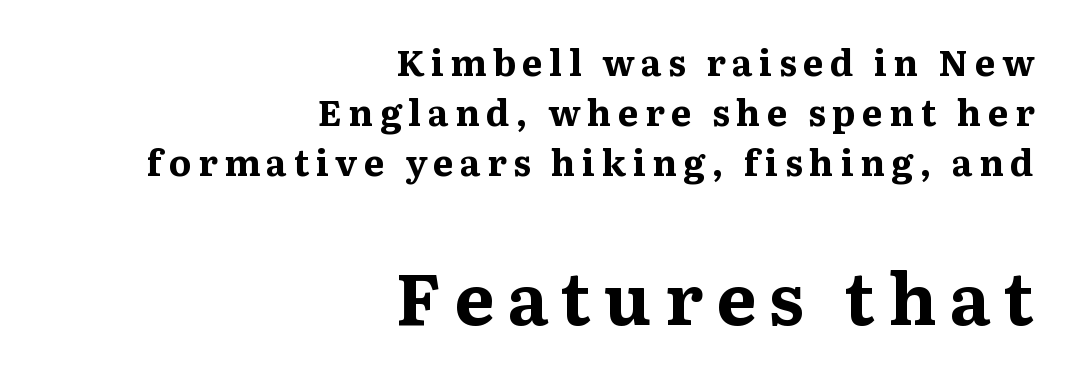
{"serif": "yes", "italic": "no", "bold": "yes", "weight": "bold", "width": "normal", "stroke_contrast": "medium", "x_height": "medium", "monospaced": "no", "underline": "no", "align": "right", "line_spacing": "normal", "line_spacing_ratio": 1.39, "larger_block": "second", "size_ratio": 1.97, "glyph_px": 71}
